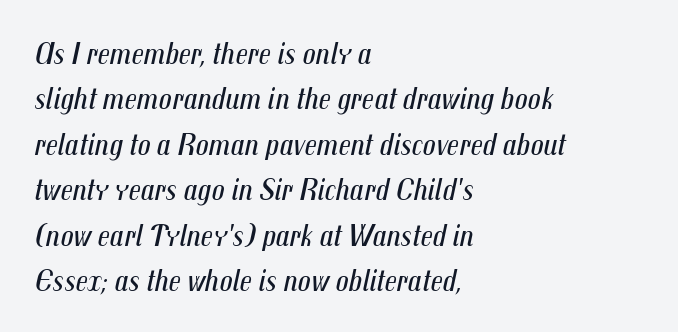
{"italic": "yes", "lean": "right", "slant_degrees": 12, "bold": "no", "weight": "regular", "width": "condensed", "stroke_contrast": "medium", "x_height": "medium", "monospaced": "no", "underline": "no", "align": "left", "line_spacing": "normal", "line_spacing_ratio": 1.42, "letter_spacing": "normal", "letter_spacing_em": 0.0, "glyph_px": 32}
